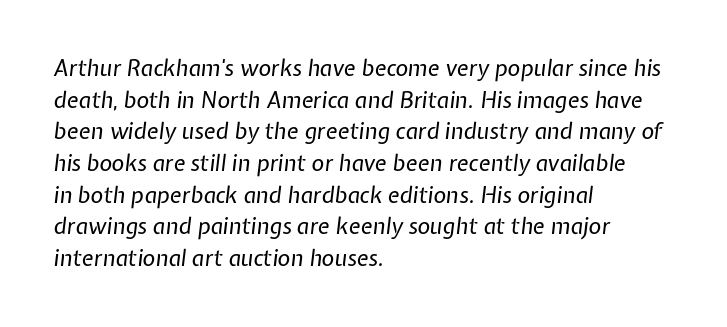
Q: Is the text bold? A: No.
Q: Is the text italic (slanted)? A: Yes, it leans right by about 7 degrees.
Q: Is the text underlined? A: No.
Q: How is the paragraph aligned? A: Left-aligned.
Q: Is the spacing between letters normal or unusually wide? A: Normal.
Q: Is the spacing between lines tight, normal or loose? A: Normal.
